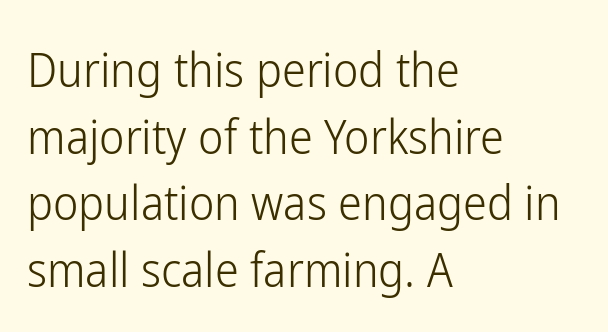
{"serif": "no", "italic": "no", "bold": "no", "weight": "light", "width": "condensed", "stroke_contrast": "low", "x_height": "medium", "monospaced": "no", "underline": "no", "align": "left", "line_spacing": "normal", "line_spacing_ratio": 1.39, "letter_spacing": "normal", "letter_spacing_em": 0.0, "glyph_px": 48}
